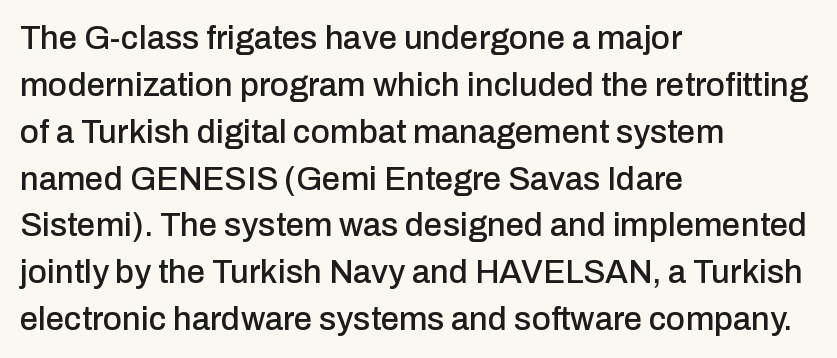
{"serif": "no", "italic": "no", "width": "normal", "stroke_contrast": "low", "x_height": "medium", "monospaced": "no", "underline": "no", "align": "left", "line_spacing": "normal", "line_spacing_ratio": 1.42, "letter_spacing": "normal", "letter_spacing_em": 0.0, "glyph_px": 33}
